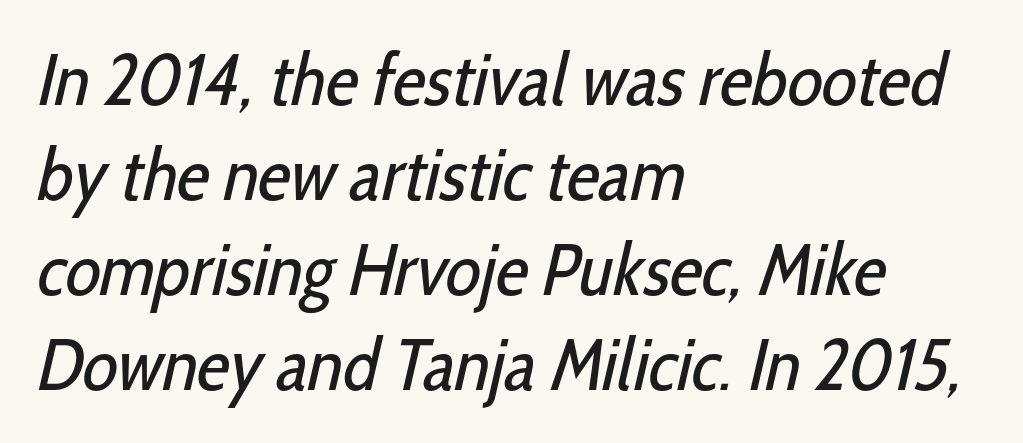
Q: Is the text bold? A: No.
Q: Is the typeface a serif or a sans-serif typeface? A: Sans-serif.
Q: Is the text underlined? A: No.
Q: How is the paragraph aligned? A: Left-aligned.
Q: Is the spacing between letters normal or unusually wide? A: Normal.
Q: Is the spacing between lines tight, normal or loose? A: Normal.
Q: Width (condensed, normal, or wide)? A: Condensed.
Q: Stroke contrast? A: Low.
Q: x-height? A: Medium.
Q: Monospaced? A: No.
